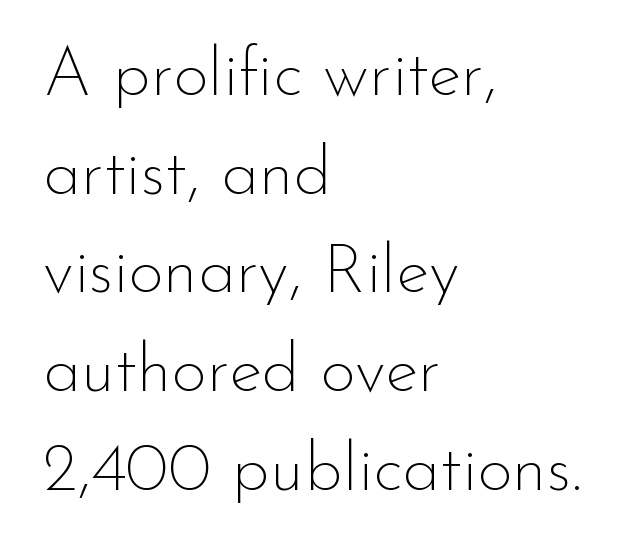
{"serif": "no", "italic": "no", "bold": "no", "weight": "thin", "width": "normal", "stroke_contrast": "low", "x_height": "small", "monospaced": "no", "underline": "no", "align": "left", "line_spacing": "normal", "line_spacing_ratio": 1.43, "letter_spacing": "normal", "letter_spacing_em": 0.0, "glyph_px": 69}
